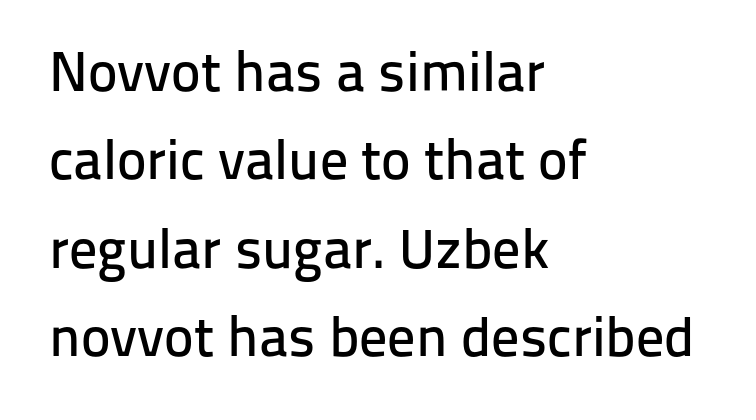
The typeface chosen for these lines omits serifs. Interline gaps are of average width in this sample. A classic flush-left, rag-right setting is used for this passage. Check the space under the baseline: it is left empty.
